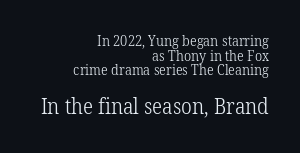
{"italic": "no", "bold": "no", "underline": "no", "align": "right", "line_spacing": "tight", "line_spacing_ratio": 1.04, "letter_spacing": "normal", "letter_spacing_em": 0.0, "larger_block": "second", "size_ratio": 1.5, "glyph_px": 21}
